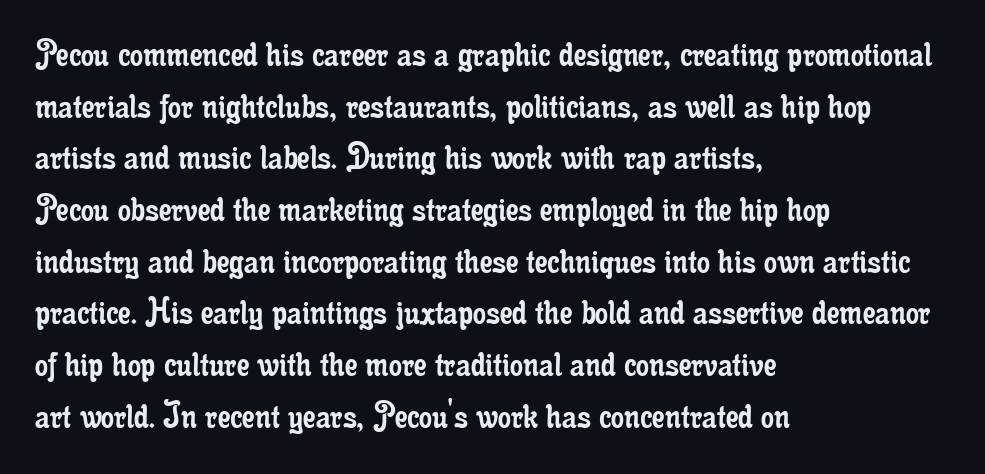
Q: Is the text bold? A: No.
Q: Is the text italic (slanted)? A: No, it is upright.
Q: Is the typeface a serif or a sans-serif typeface? A: Serif.
Q: Is the text underlined? A: No.
Q: How is the paragraph aligned? A: Left-aligned.
Q: Is the spacing between letters normal or unusually wide? A: Normal.
Q: Is the spacing between lines tight, normal or loose? A: Normal.
Q: Width (condensed, normal, or wide)? A: Condensed.
Q: Stroke contrast? A: Low.
Q: x-height? A: Small.
Q: Monospaced? A: No.
